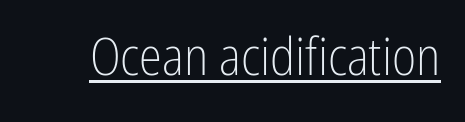
Weight class: somewhere from thin through regular. The line texture is even and compact thanks to regular tracking. Underlining? Definitely there. Unlike italic type, these characters show no tilt at all. Serifs: no, the terminals of the letterforms are clean.
